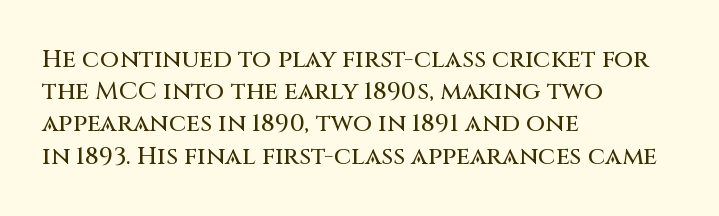
Q: Is the text italic (slanted)? A: No, it is upright.
Q: Is the text underlined? A: No.
Q: How is the paragraph aligned? A: Left-aligned.
Q: Is the spacing between letters normal or unusually wide? A: Normal.
Q: Is the spacing between lines tight, normal or loose? A: Normal.
